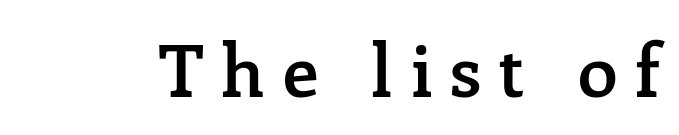
Q: Is the text bold? A: Semi-bold.
Q: Is the text italic (slanted)? A: No, it is upright.
Q: Is the typeface a serif or a sans-serif typeface? A: Serif.
Q: Is the text underlined? A: No.
Q: Is the spacing between letters normal or unusually wide? A: Unusually wide.
Q: Width (condensed, normal, or wide)? A: Normal.
Q: Stroke contrast? A: Low.
Q: x-height? A: Medium.
Q: Monospaced? A: No.
